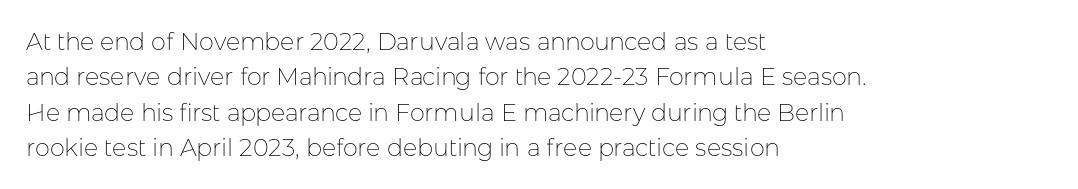
{"italic": "no", "bold": "no", "underline": "no", "align": "left", "line_spacing": "normal", "line_spacing_ratio": 1.47, "letter_spacing": "normal", "letter_spacing_em": 0.0, "glyph_px": 24}
